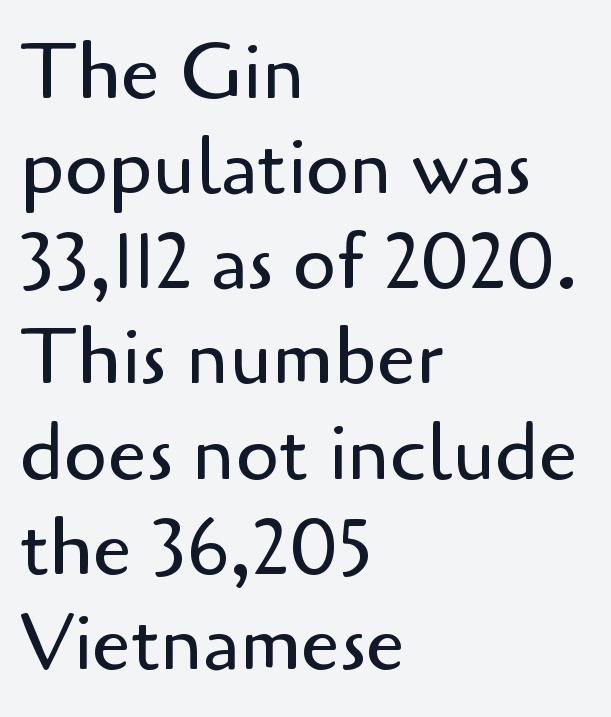
{"serif": "no", "italic": "no", "bold": "no", "weight": "regular", "width": "normal", "stroke_contrast": "low", "x_height": "small", "monospaced": "no", "underline": "no", "align": "left", "line_spacing_ratio": 1.22, "letter_spacing": "normal", "letter_spacing_em": 0.0, "glyph_px": 78}
